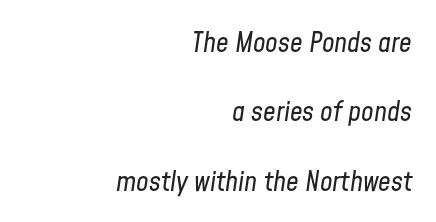
Q: Is the text bold? A: No.
Q: Is the text italic (slanted)? A: Yes, it leans right by about 8 degrees.
Q: Is the text underlined? A: No.
Q: How is the paragraph aligned? A: Right-aligned.
Q: Is the spacing between letters normal or unusually wide? A: Normal.
Q: Is the spacing between lines tight, normal or loose? A: Loose.
Q: Width (condensed, normal, or wide)? A: Condensed.
Q: Stroke contrast? A: Low.
Q: x-height? A: Medium.
Q: Monospaced? A: No.
